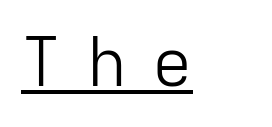
The image shows 67 px light sans-serif type, upright; set left-aligned, unusually wide letter spacing (+0.38 em), underlined; low stroke contrast and a medium x-height.
